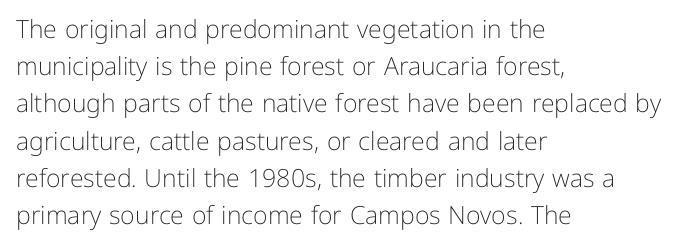
The image shows 25 px text type, upright; set left-aligned, normal line spacing (1.49x), normal letter spacing, not underlined.
